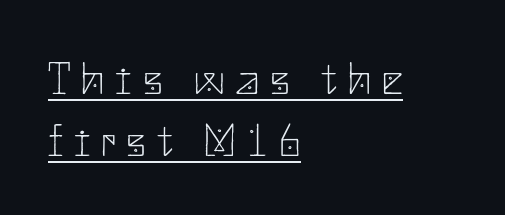
The horizontal fit of the characters is loose and conspicuously gappy. The line-height multiplier appears to be the usual default. In designer terms, the underline attribute is active on this setting. Alignment: flush left. Characters remain perfectly vertical along every line. A quiet, ordinary-to-light weight characterises the typeface.
